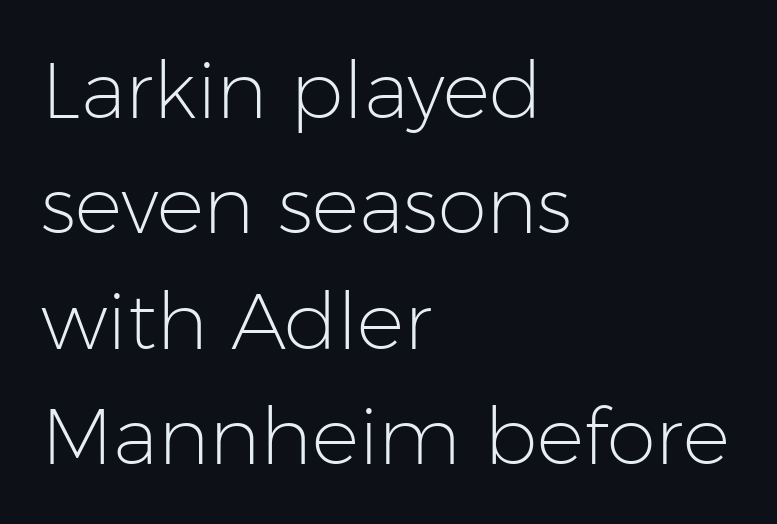
The tracking reads as untouched default to a designer's eye. A roman cut, with each character standing at attention. Looks like regular typesetting: each glyph gets only the width it needs. Nothing heavy about these letters — not bold at all.
